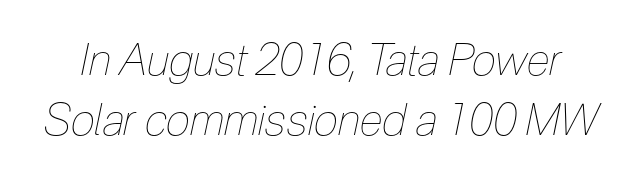
The image shows 44 px thin, condensed type, italic (leaning right); set normal line spacing (1.37x), normal letter spacing, not underlined; low stroke contrast and a medium x-height.
